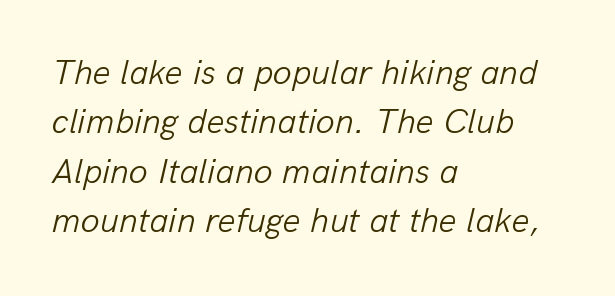
{"italic": "yes", "lean": "right", "slant_degrees": 13, "bold": "no", "weight": "light", "width": "normal", "stroke_contrast": "low", "x_height": "medium", "monospaced": "no", "underline": "no", "align": "left", "line_spacing": "normal", "line_spacing_ratio": 1.41, "letter_spacing": "normal", "letter_spacing_em": 0.0, "glyph_px": 35}
